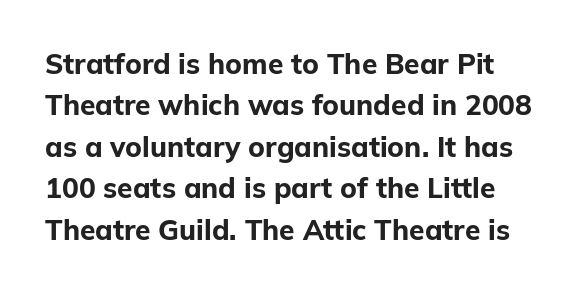
{"serif": "no", "italic": "no", "bold": "yes", "weight": "bold", "width": "normal", "stroke_contrast": "low", "x_height": "medium", "monospaced": "no", "underline": "no", "line_spacing": "normal", "line_spacing_ratio": 1.48, "letter_spacing": "normal", "letter_spacing_em": 0.0, "glyph_px": 28}
